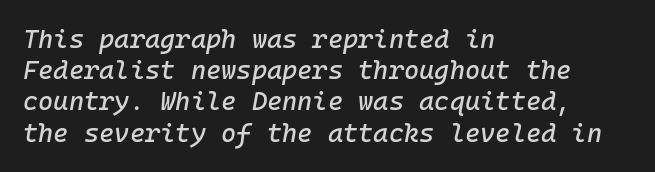
The image shows 26 px text type, italic (leaning right); set left-aligned, line spacing 1.2x, normal letter spacing, not underlined.
